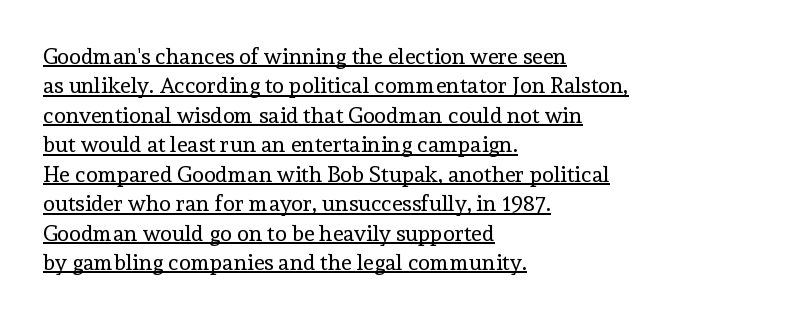
Here the glyphs are tracked normally, forming tight word shapes. The strokes carry an ordinary text weight at most. Typeset ragged right — the left edge is the straight one. Honestly, the underline is the first thing you notice here. Rendered with straight, roman letterforms. The vertical gap from one line to the next is medium.
